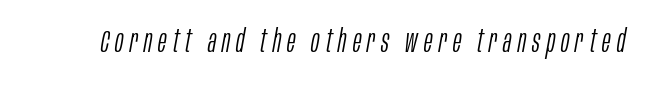
{"italic": "yes", "lean": "right", "slant_degrees": 10, "bold": "no", "weight": "light", "width": "condensed", "stroke_contrast": "low", "x_height": "large", "monospaced": "no", "underline": "no", "glyph_px": 32}
